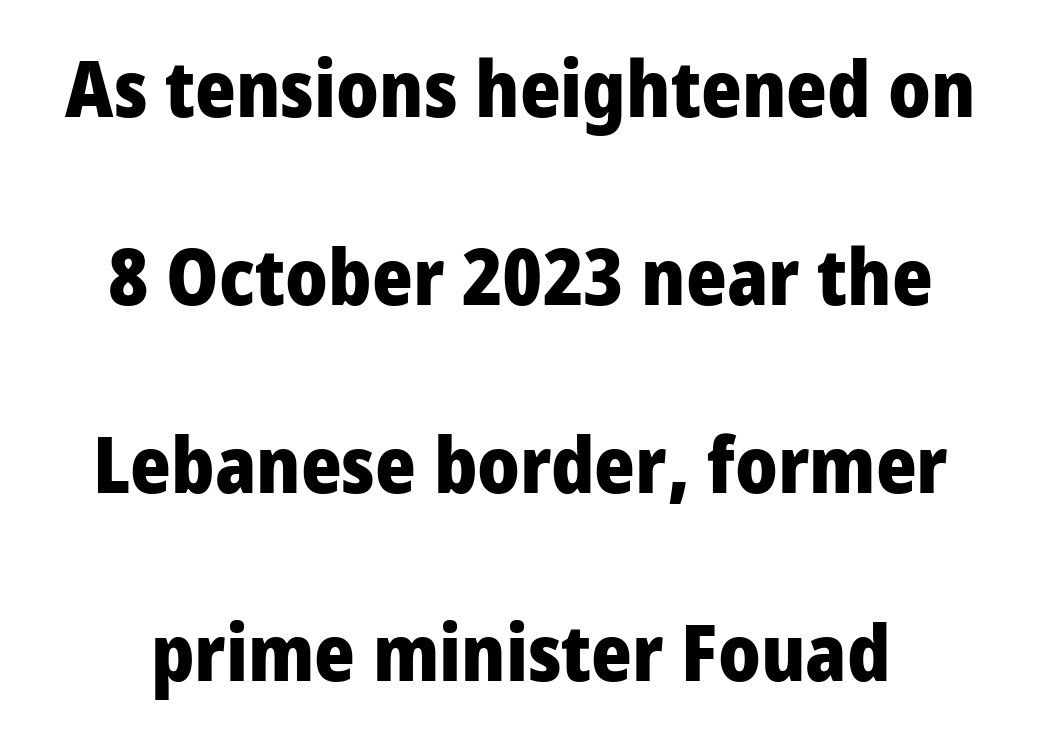
Q: Is the text bold? A: Yes.
Q: Is the text italic (slanted)? A: No, it is upright.
Q: Is the typeface a serif or a sans-serif typeface? A: Sans-serif.
Q: Is the text underlined? A: No.
Q: Is the spacing between letters normal or unusually wide? A: Normal.
Q: Is the spacing between lines tight, normal or loose? A: Loose.
Q: Width (condensed, normal, or wide)? A: Condensed.
Q: Stroke contrast? A: Low.
Q: x-height? A: Large.
Q: Monospaced? A: No.
